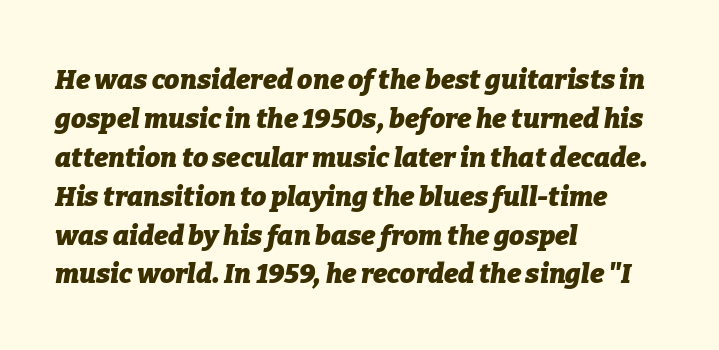
The image shows 27 px bold type, italic (leaning right); set left-aligned, normal line spacing (1.44x), normal letter spacing, not underlined.
